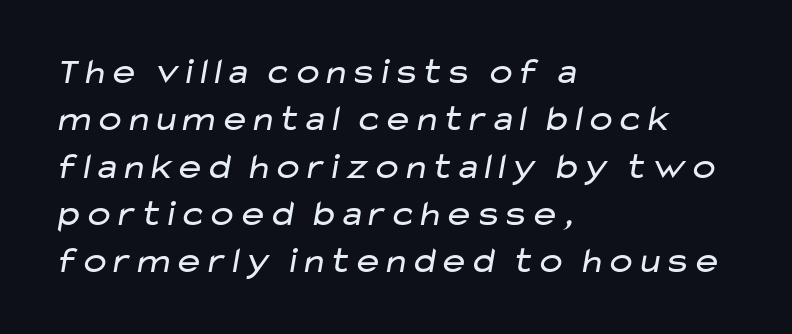
Q: Is the text bold? A: No.
Q: Is the typeface a serif or a sans-serif typeface? A: Sans-serif.
Q: Is the text underlined? A: No.
Q: How is the paragraph aligned? A: Left-aligned.
Q: Is the spacing between letters normal or unusually wide? A: Normal.
Q: Is the spacing between lines tight, normal or loose? A: Normal.
Q: Width (condensed, normal, or wide)? A: Wide.
Q: Stroke contrast? A: Low.
Q: x-height? A: Medium.
Q: Monospaced? A: No.
